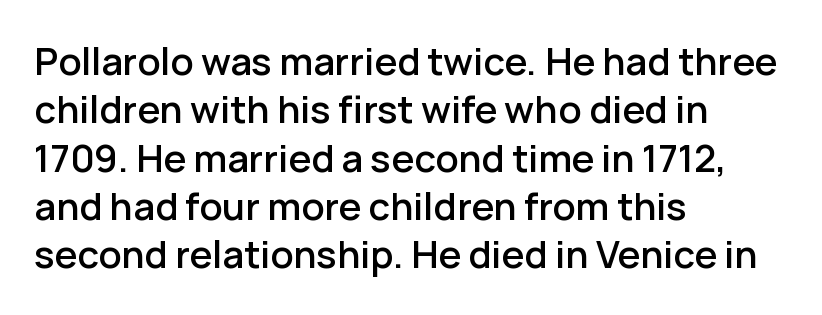
Q: Is the text italic (slanted)? A: No, it is upright.
Q: Is the typeface a serif or a sans-serif typeface? A: Sans-serif.
Q: Is the text underlined? A: No.
Q: How is the paragraph aligned? A: Left-aligned.
Q: Is the spacing between letters normal or unusually wide? A: Normal.
Q: Is the spacing between lines tight, normal or loose? A: Normal.
Q: Width (condensed, normal, or wide)? A: Normal.
Q: Stroke contrast? A: Low.
Q: x-height? A: Medium.
Q: Monospaced? A: No.
